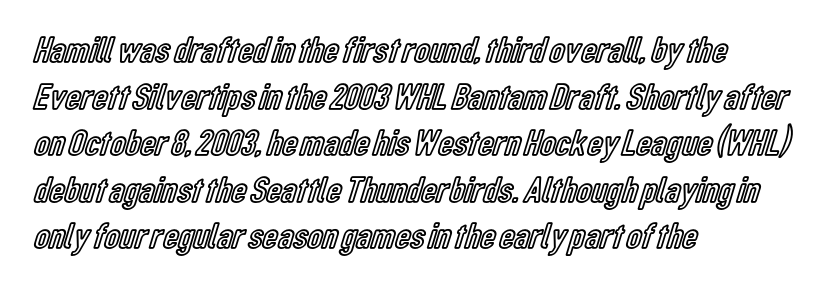
{"width": "condensed", "x_height": "medium", "monospaced": "no", "underline": "no", "align": "left", "line_spacing": "normal", "line_spacing_ratio": 1.26, "letter_spacing": "normal", "letter_spacing_em": 0.0, "glyph_px": 37}
